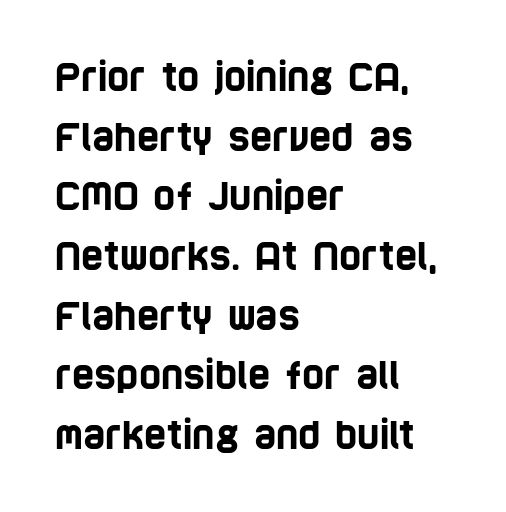
Q: Is the typeface a serif or a sans-serif typeface? A: Sans-serif.
Q: Is the text underlined? A: No.
Q: How is the paragraph aligned? A: Left-aligned.
Q: Is the spacing between letters normal or unusually wide? A: Normal.
Q: Is the spacing between lines tight, normal or loose? A: Normal.
Q: Width (condensed, normal, or wide)? A: Condensed.
Q: Stroke contrast? A: Low.
Q: x-height? A: Large.
Q: Monospaced? A: No.
